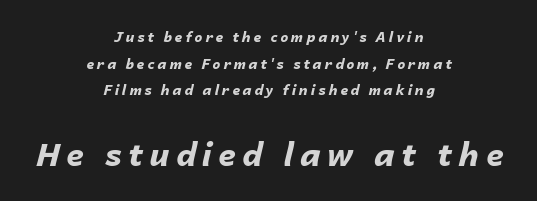
Q: Is the text bold? A: Yes.
Q: Is the text italic (slanted)? A: Yes, it leans right by about 14 degrees.
Q: Is the text underlined? A: No.
Q: How is the paragraph aligned? A: Centered.
Q: Is the spacing between letters normal or unusually wide? A: Unusually wide.
Q: Is the spacing between lines tight, normal or loose? A: Loose.
Q: Which block of text is set in a larger size, the first (top) or the second (bottom)? A: The second (bottom) one.
Q: Width (condensed, normal, or wide)? A: Normal.
Q: Stroke contrast? A: Low.
Q: x-height? A: Medium.
Q: Monospaced? A: No.
